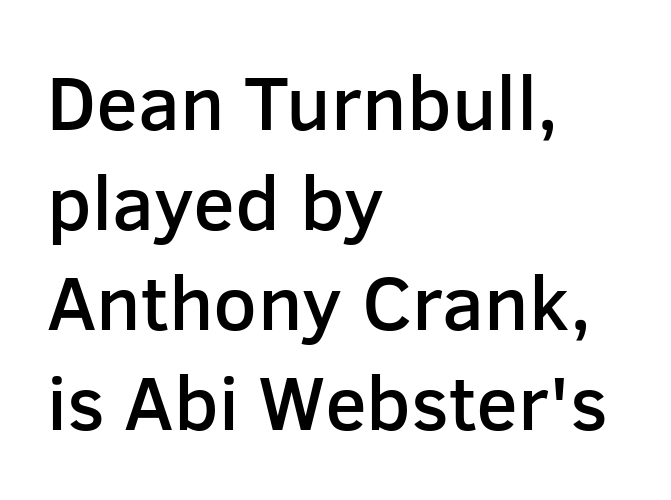
Nothing sits at the stroke ends, so this counts as sans-serif. Honestly, the row spacing looks completely unremarkable. Check the space under the baseline: it is left empty. The letterforms sit shoulder to shoulder at normal distance. Bold? Not quite — semibold, heavier than regular but stopping short. Line beginnings align vertically; line endings do not.
